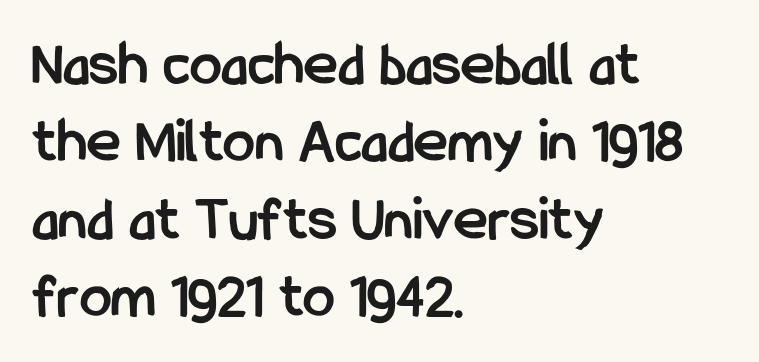
{"serif": "no", "italic": "no", "bold": "yes", "weight": "semibold", "width": "condensed", "stroke_contrast": "low", "x_height": "medium", "monospaced": "no", "underline": "no", "align": "left", "line_spacing_ratio": 1.21, "letter_spacing": "normal", "letter_spacing_em": 0.0, "glyph_px": 64}
